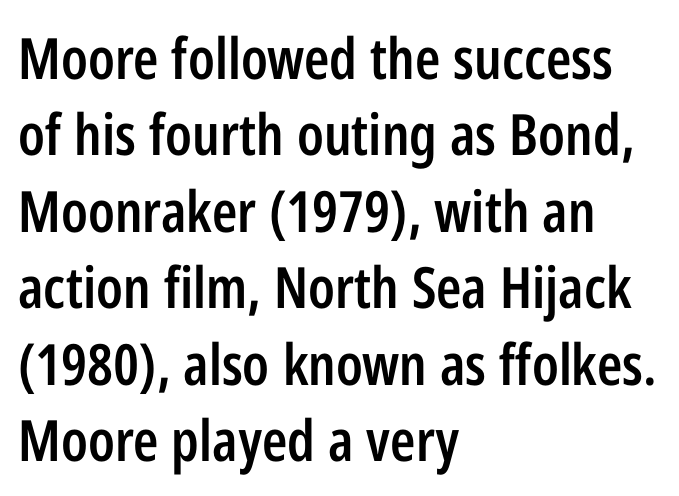
Q: Is the text bold? A: Semi-bold.
Q: Is the text italic (slanted)? A: No, it is upright.
Q: Is the typeface a serif or a sans-serif typeface? A: Sans-serif.
Q: Is the text underlined? A: No.
Q: How is the paragraph aligned? A: Left-aligned.
Q: Is the spacing between letters normal or unusually wide? A: Normal.
Q: Is the spacing between lines tight, normal or loose? A: Normal.
Q: Width (condensed, normal, or wide)? A: Condensed.
Q: Stroke contrast? A: Low.
Q: x-height? A: Medium.
Q: Monospaced? A: No.
